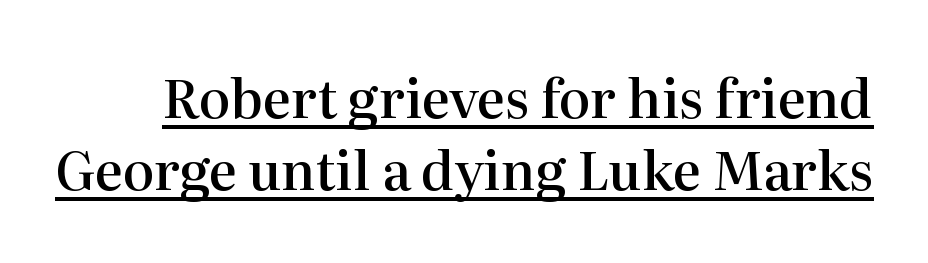
The strokes are fattened partway — semibold, not bold. This block has exactly the height ordinary leading produces. The lettering holds an erect, upright posture throughout. The letters sit at their default tracking, neither squeezed nor spread.
